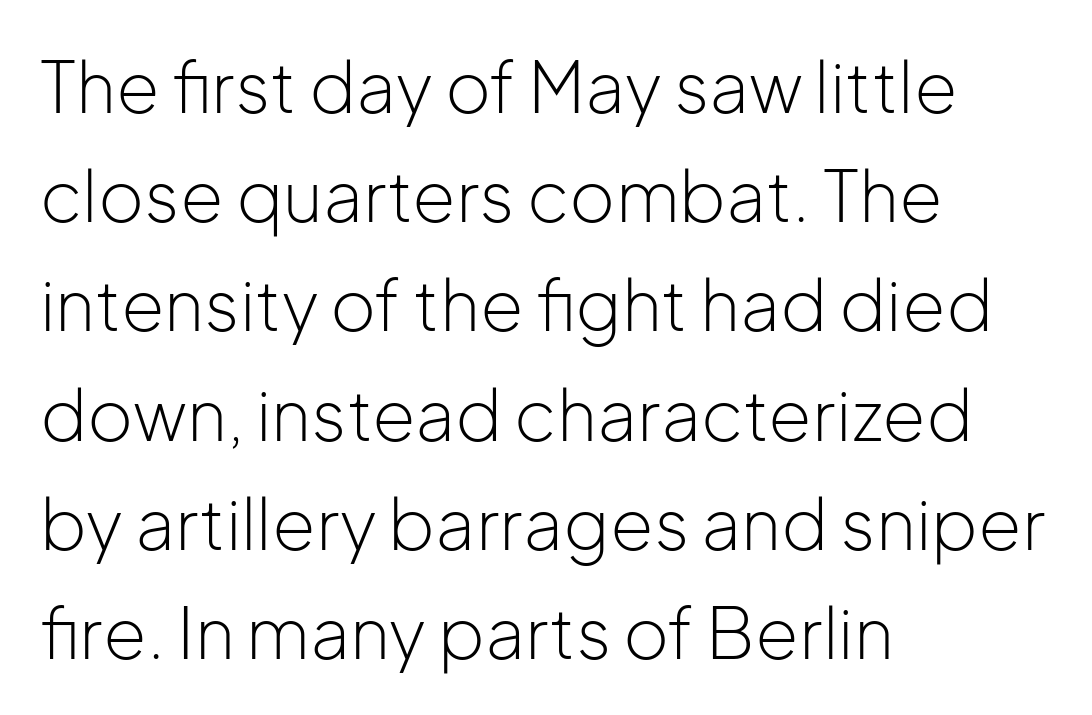
These lines were composed using upright roman letters. The rows are spaced the way most documents space them. Is the stroke heavy? The answer is a plain regular-or-lighter. The paragraph shown leans on its left margin. Nope, no serifs anywhere on these letters. Here the glyphs are tracked normally, forming tight word shapes.
